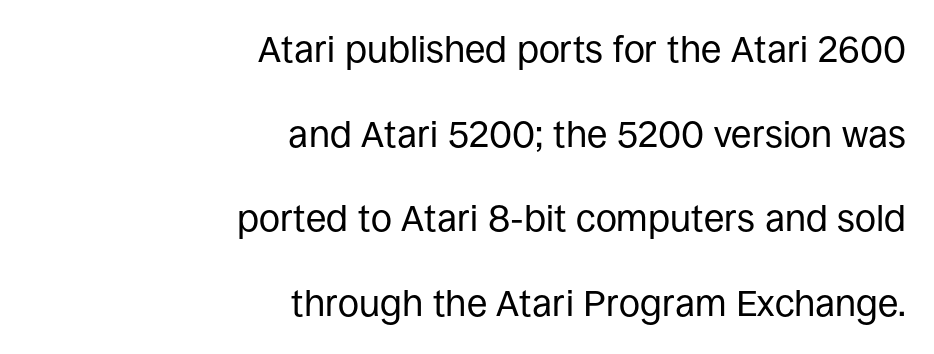
The image shows 37 px regular-weight sans-serif type, upright; set right-aligned, loose line spacing (2.29x), normal letter spacing, not underlined; low stroke contrast and a large x-height.
